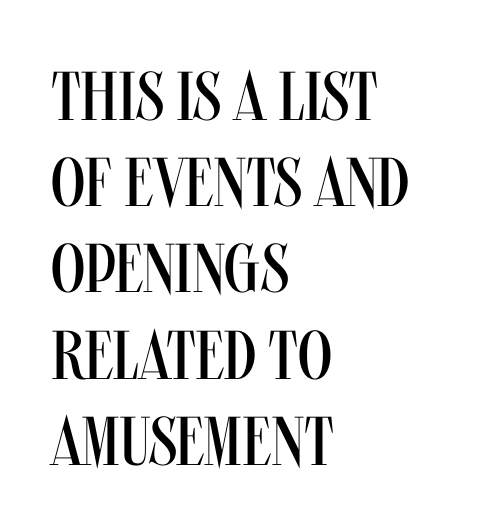
{"serif": "no", "italic": "no", "bold": "no", "weight": "regular", "width": "condensed", "stroke_contrast": "medium", "x_height": "large", "monospaced": "no", "underline": "no", "align": "left", "line_spacing": "normal", "line_spacing_ratio": 1.25, "letter_spacing": "normal", "letter_spacing_em": 0.0, "glyph_px": 69}
